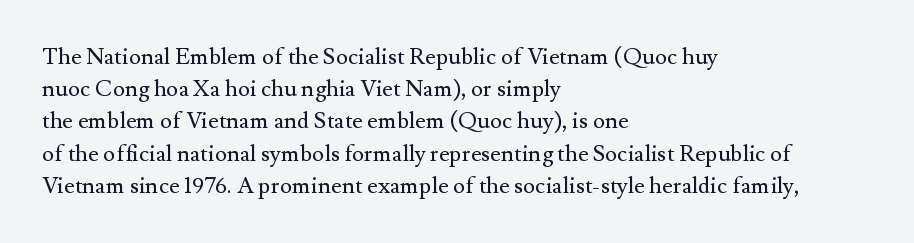
{"italic": "no", "bold": "no", "underline": "no", "align": "left", "line_spacing": "normal", "line_spacing_ratio": 1.4, "letter_spacing": "normal", "letter_spacing_em": 0.0, "glyph_px": 23}
